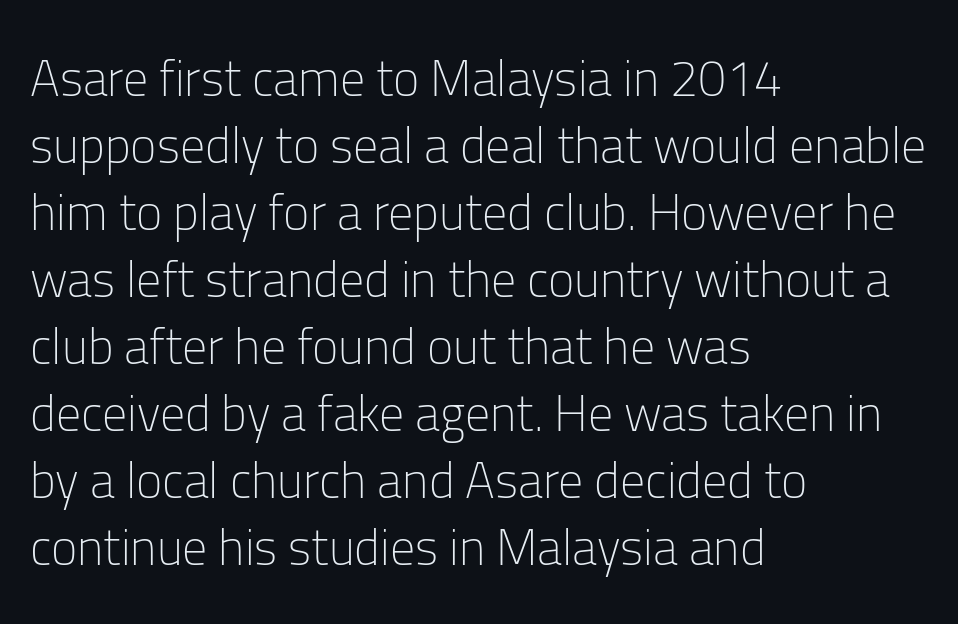
Think of a printed novel: that variable character pitch is what you see here. Every character sits straight up, as roman type does. This is not heavy type; no bold has been used. The paragraph shown leans on its left margin. Beneath every word, the page is bare.
